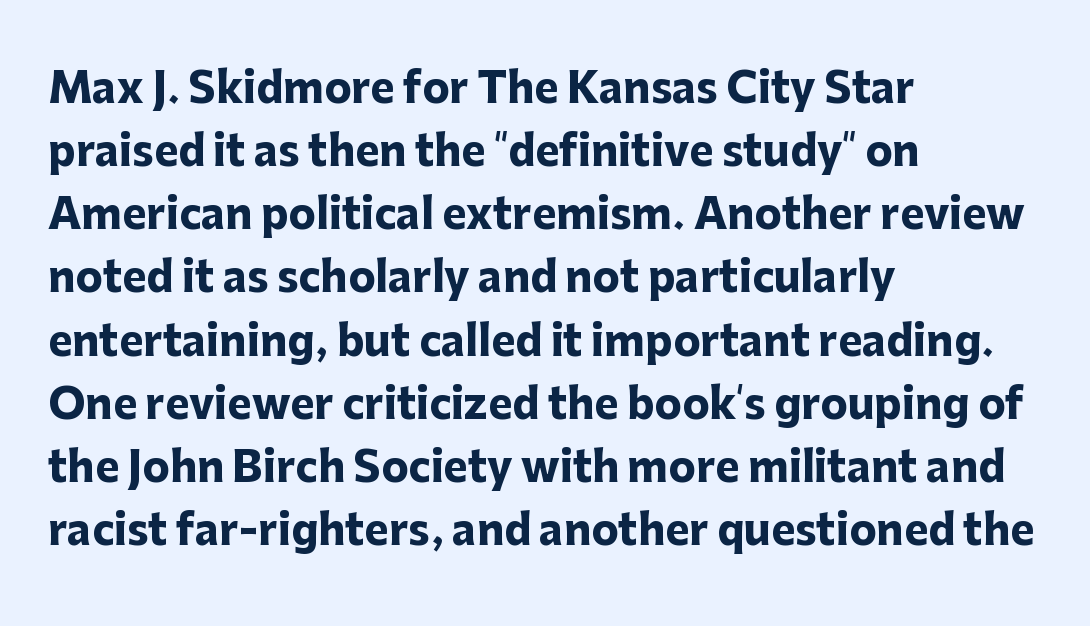
Q: Is the text bold? A: Yes.
Q: Is the text italic (slanted)? A: No, it is upright.
Q: Is the typeface a serif or a sans-serif typeface? A: Sans-serif.
Q: Is the text underlined? A: No.
Q: How is the paragraph aligned? A: Left-aligned.
Q: Is the spacing between letters normal or unusually wide? A: Normal.
Q: Is the spacing between lines tight, normal or loose? A: Normal.
Q: Width (condensed, normal, or wide)? A: Normal.
Q: Stroke contrast? A: Low.
Q: x-height? A: Medium.
Q: Monospaced? A: No.
